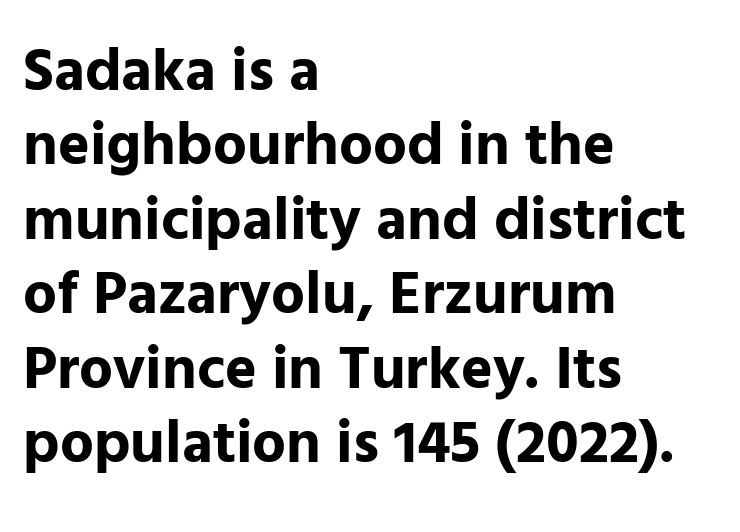
{"serif": "no", "italic": "no", "bold": "yes", "weight": "bold", "width": "normal", "stroke_contrast": "low", "x_height": "medium", "monospaced": "no", "underline": "no", "align": "left", "line_spacing_ratio": 1.24, "letter_spacing": "normal", "letter_spacing_em": 0.0, "glyph_px": 60}
